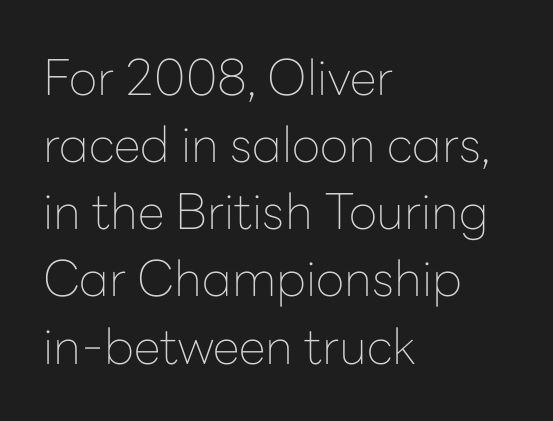
Q: Is the text bold? A: No.
Q: Is the text italic (slanted)? A: No, it is upright.
Q: Is the typeface a serif or a sans-serif typeface? A: Sans-serif.
Q: Is the text underlined? A: No.
Q: How is the paragraph aligned? A: Left-aligned.
Q: Is the spacing between letters normal or unusually wide? A: Normal.
Q: Is the spacing between lines tight, normal or loose? A: Normal.
Q: Width (condensed, normal, or wide)? A: Normal.
Q: Stroke contrast? A: Low.
Q: x-height? A: Medium.
Q: Monospaced? A: No.
